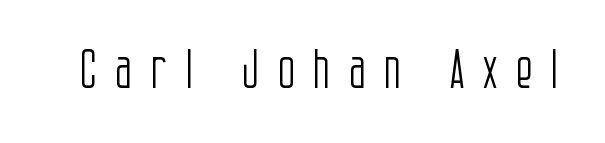
The image shows 52 px light, condensed sans-serif type, upright; set unusually wide letter spacing (+0.34 em), not underlined; low stroke contrast and a large x-height.
